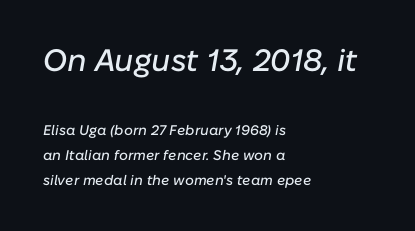
{"italic": "yes", "lean": "right", "slant_degrees": 10, "width": "normal", "stroke_contrast": "low", "x_height": "medium", "monospaced": "no", "underline": "no", "align": "left", "line_spacing_ratio": 1.76, "letter_spacing": "normal", "letter_spacing_em": 0.0, "larger_block": "first", "size_ratio": 2.21, "glyph_px": 31}
